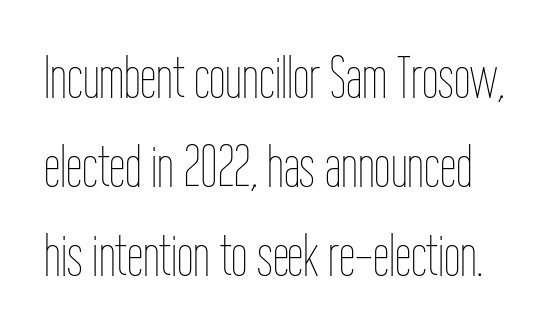
Beneath every word, the page is bare. Quick note: interline space is typical. Is this a fixed-width face? No — the glyphs have proportional, varying widths. The letters look calm and open, with moderate or lighter stems.
